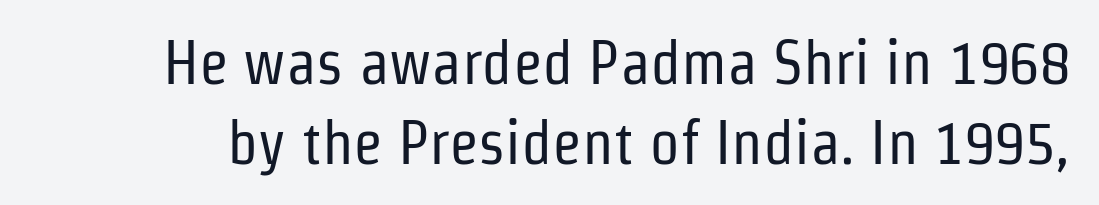
{"serif": "no", "italic": "no", "bold": "no", "weight": "regular", "width": "condensed", "stroke_contrast": "low", "x_height": "medium", "monospaced": "no", "underline": "no", "line_spacing": "normal", "line_spacing_ratio": 1.31, "letter_spacing": "normal", "letter_spacing_em": 0.0, "glyph_px": 61}
